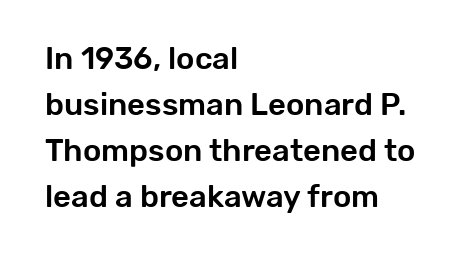
The image shows 31 px sans-serif type, upright; set left-aligned, normal line spacing (1.48x), normal letter spacing, not underlined; low stroke contrast and a medium x-height.
